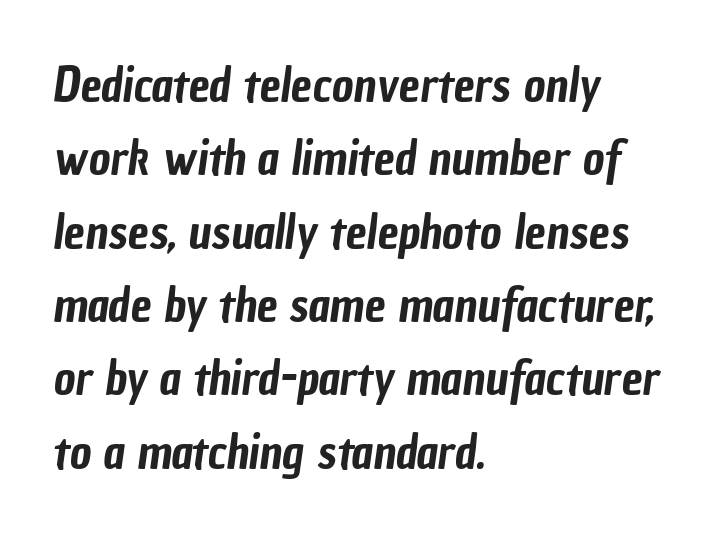
The image shows 47 px condensed sans-serif type; set left-aligned, normal line spacing (1.56x), normal letter spacing, not underlined; low stroke contrast and a medium x-height.
